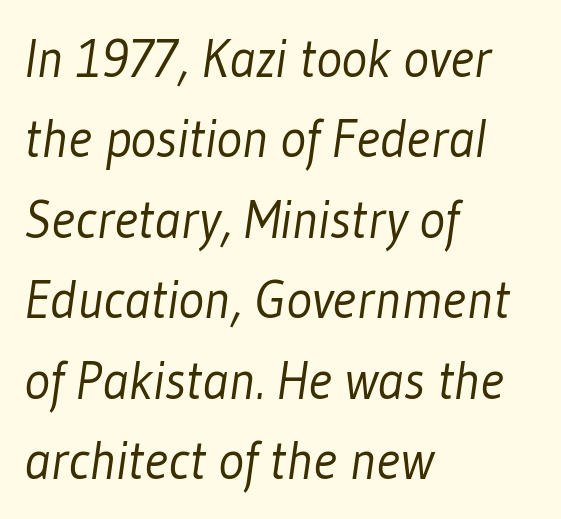
Q: Is the text bold? A: No.
Q: Is the typeface a serif or a sans-serif typeface? A: Sans-serif.
Q: Is the text underlined? A: No.
Q: How is the paragraph aligned? A: Left-aligned.
Q: Is the spacing between letters normal or unusually wide? A: Normal.
Q: Is the spacing between lines tight, normal or loose? A: Normal.
Q: Width (condensed, normal, or wide)? A: Condensed.
Q: Stroke contrast? A: Low.
Q: x-height? A: Medium.
Q: Monospaced? A: No.
